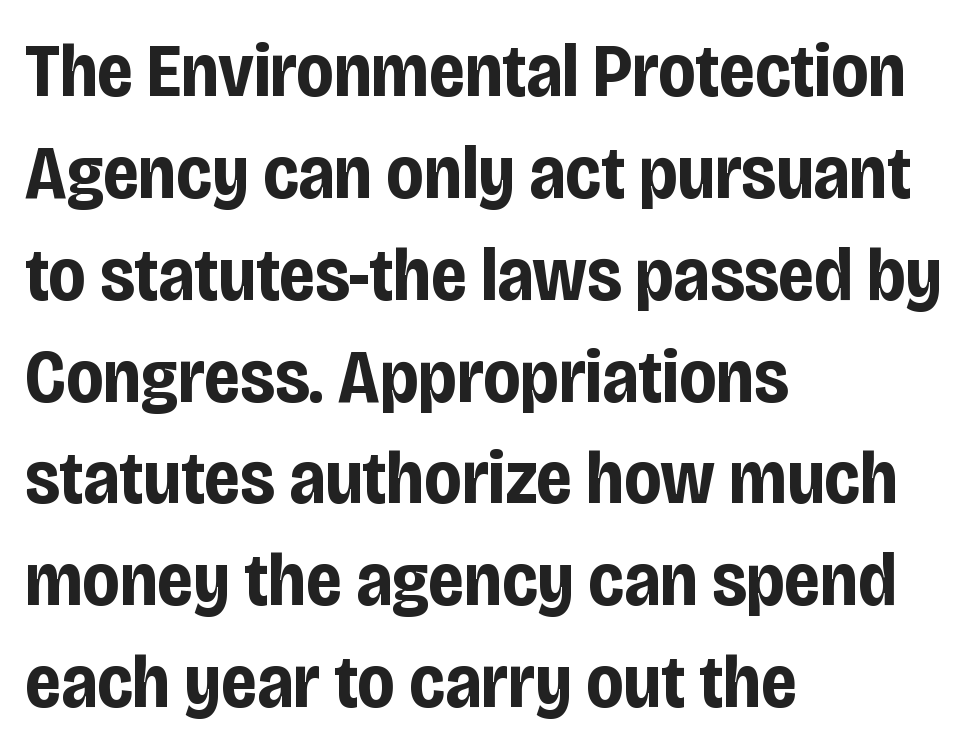
The letters advance in unequal steps, a hallmark of proportional type. The passage shown is emphatically bold. The type family on display is of the sans-serif kind. Summary of vertical rhythm: regular, with standard interline spacing.
